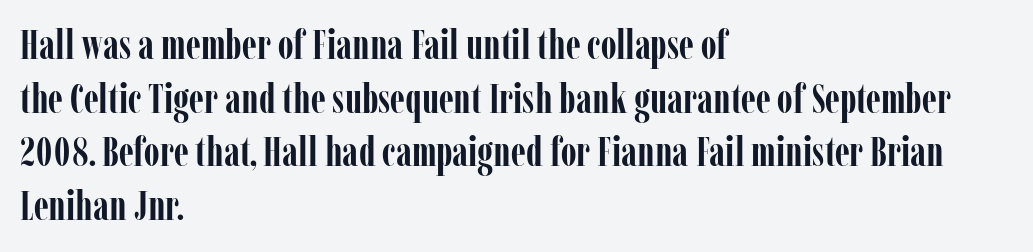
Q: Is the text bold? A: Yes.
Q: Is the text italic (slanted)? A: No, it is upright.
Q: Is the typeface a serif or a sans-serif typeface? A: Serif.
Q: Is the text underlined? A: No.
Q: How is the paragraph aligned? A: Left-aligned.
Q: Is the spacing between letters normal or unusually wide? A: Normal.
Q: Is the spacing between lines tight, normal or loose? A: Normal.
Q: Width (condensed, normal, or wide)? A: Condensed.
Q: Stroke contrast? A: Low.
Q: x-height? A: Medium.
Q: Monospaced? A: No.
